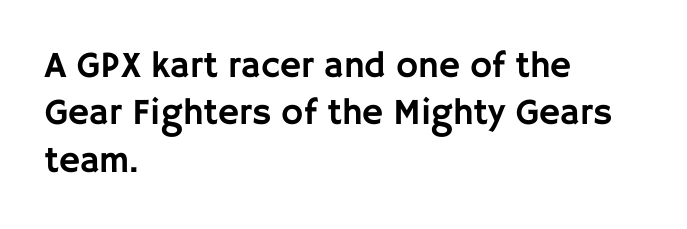
Q: Is the text italic (slanted)? A: No, it is upright.
Q: Is the typeface a serif or a sans-serif typeface? A: Sans-serif.
Q: Is the text underlined? A: No.
Q: How is the paragraph aligned? A: Left-aligned.
Q: Is the spacing between letters normal or unusually wide? A: Normal.
Q: Is the spacing between lines tight, normal or loose? A: Normal.
Q: Width (condensed, normal, or wide)? A: Normal.
Q: Stroke contrast? A: Low.
Q: x-height? A: Large.
Q: Monospaced? A: No.
